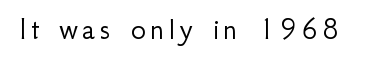
Bold? No — there's no thickening of the strokes. Style check: upright. Serifs: no, the terminals of the letterforms are clean. Spacing verdict: proportional, widths tailored to each character. Glance below the letters and you will spot only blank space.
